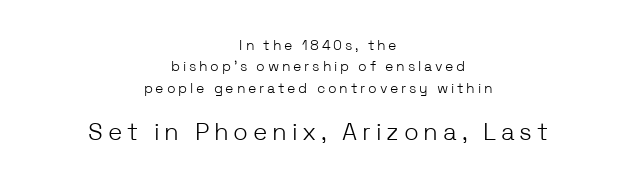
The image shows 24 px text type, upright; set centered, normal line spacing (1.53x), unusually wide letter spacing (+0.2 em), not underlined; the second (bottom) block is 1.71x larger.
